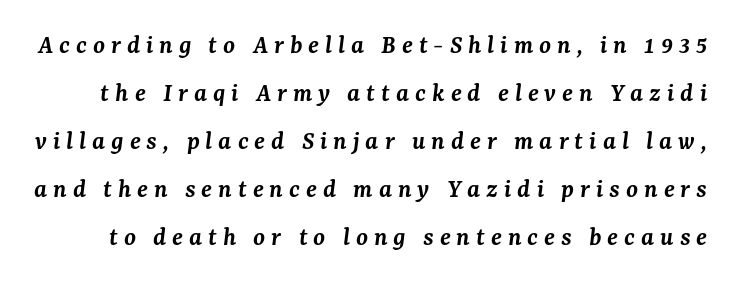
Q: Is the text bold? A: Semi-bold.
Q: Is the text italic (slanted)? A: Yes, it leans right by about 7 degrees.
Q: Is the text underlined? A: No.
Q: Is the spacing between letters normal or unusually wide? A: Unusually wide.
